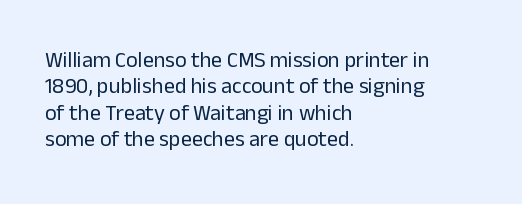
This sample uses an upright cut, with every glyph sitting square on the baseline. Underlining? Definitely not there. Heaviness? Minimal to ordinary, like unemphasized prose. Short note: letters normally spaced. Where is the straight margin? On the left.
